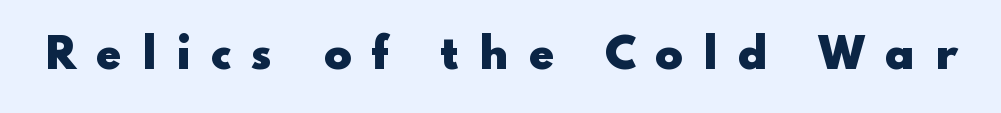
This sample uses a sans-serif face. Emphasis by weight is at full strength: bold. In terms of letterspacing, this is a distinctly airy, spread setting. Check the space under the baseline: it is left empty. Vertical strokes here are truly vertical.
